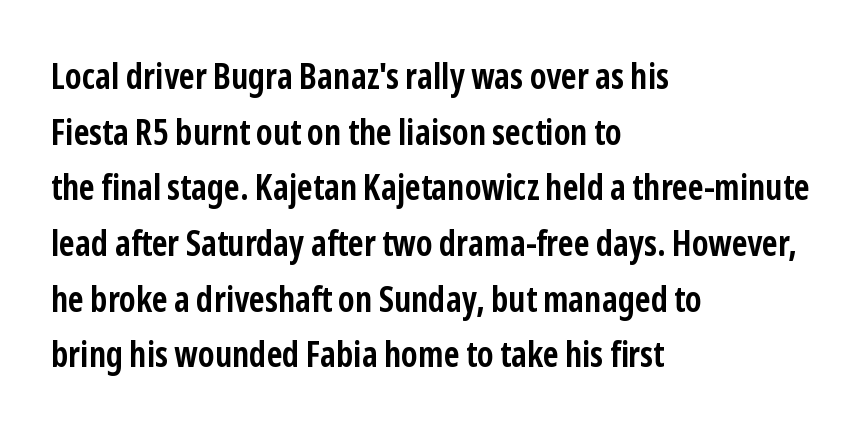
The image shows 35 px semibold, condensed sans-serif type, upright; set left-aligned, normal line spacing (1.59x), normal letter spacing, not underlined; low stroke contrast and a medium x-height.
